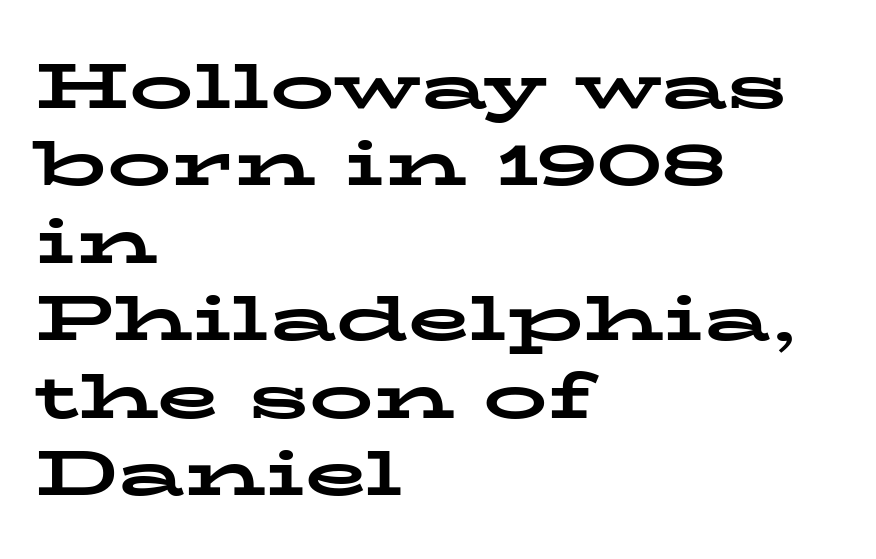
The image shows 64 px bold, wide serif type, upright; set left-aligned, line spacing 1.21x, normal letter spacing, not underlined; low stroke contrast and a medium x-height.
